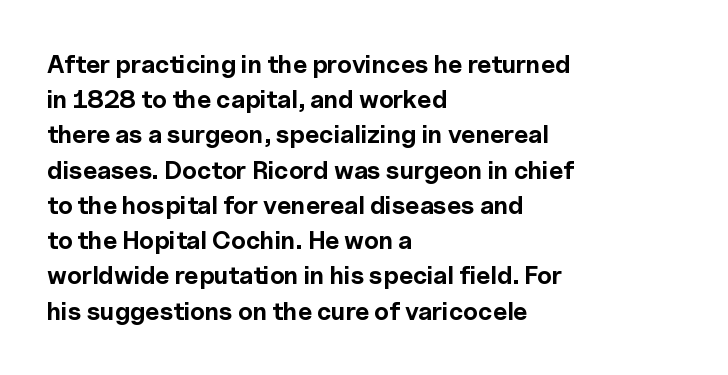
The image shows 25 px bold type, upright; set left-aligned, normal line spacing (1.41x), normal letter spacing, not underlined.
